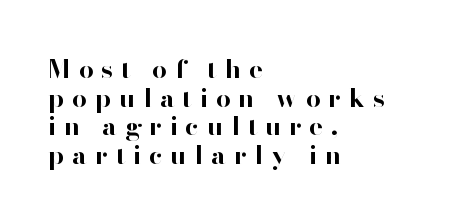
Q: Is the text bold? A: Yes.
Q: Is the text italic (slanted)? A: No, it is upright.
Q: Is the text underlined? A: No.
Q: How is the paragraph aligned? A: Left-aligned.
Q: Is the spacing between letters normal or unusually wide? A: Unusually wide.
Q: Is the spacing between lines tight, normal or loose? A: Tight.
